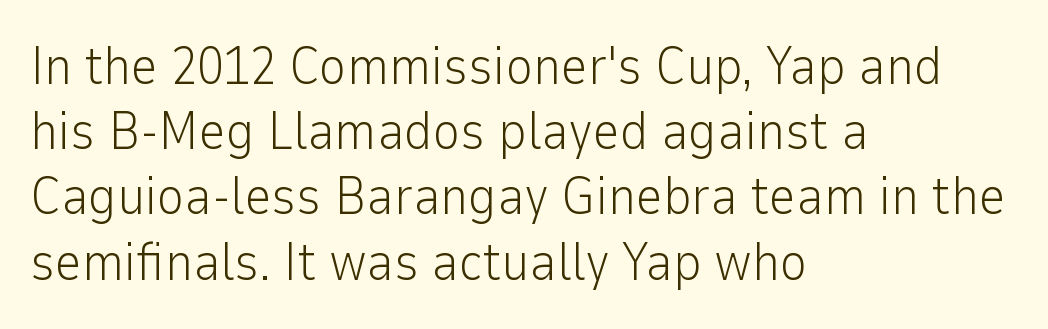
The image shows 53 px light sans-serif type, upright; set left-aligned, line spacing 1.23x, normal letter spacing, not underlined; low stroke contrast and a medium x-height.
